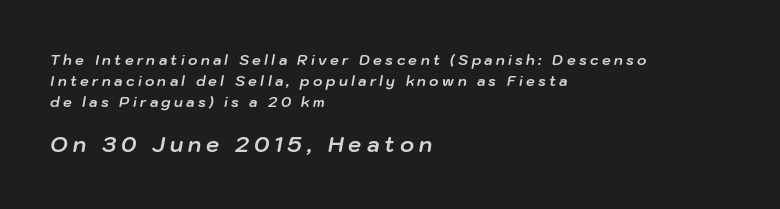
Q: Is the text bold? A: Yes.
Q: Is the text italic (slanted)? A: Yes, it leans right by about 10 degrees.
Q: Is the text underlined? A: No.
Q: How is the paragraph aligned? A: Left-aligned.
Q: Is the spacing between letters normal or unusually wide? A: Unusually wide.
Q: Is the spacing between lines tight, normal or loose? A: Normal.
Q: Which block of text is set in a larger size, the first (top) or the second (bottom)? A: The second (bottom) one.
